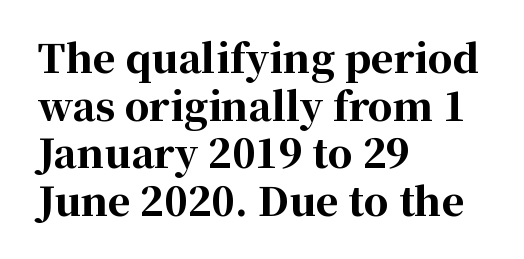
Q: Is the text bold? A: Yes.
Q: Is the text italic (slanted)? A: No, it is upright.
Q: Is the typeface a serif or a sans-serif typeface? A: Serif.
Q: Is the text underlined? A: No.
Q: How is the paragraph aligned? A: Left-aligned.
Q: Is the spacing between letters normal or unusually wide? A: Normal.
Q: Width (condensed, normal, or wide)? A: Normal.
Q: Stroke contrast? A: High.
Q: x-height? A: Medium.
Q: Monospaced? A: No.
